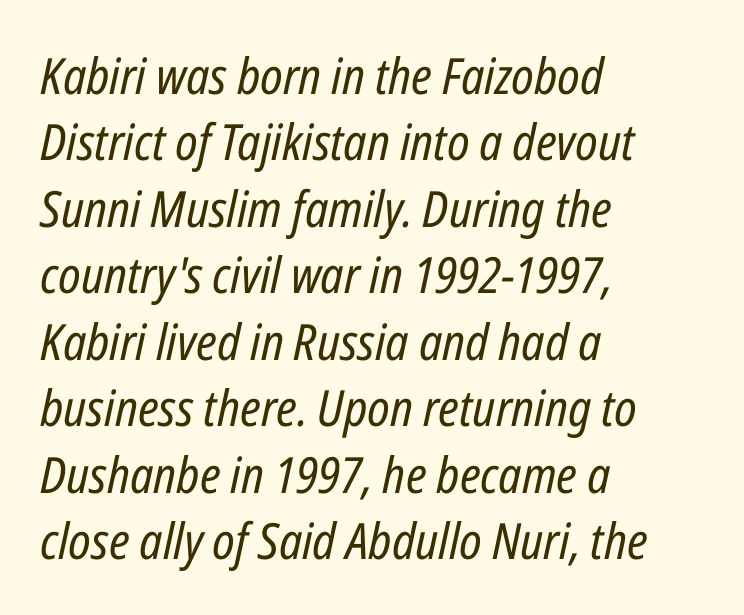
The image shows 50 px regular-weight, condensed type, italic (leaning right); set left-aligned, normal line spacing (1.33x), normal letter spacing, not underlined; low stroke contrast and a medium x-height.
